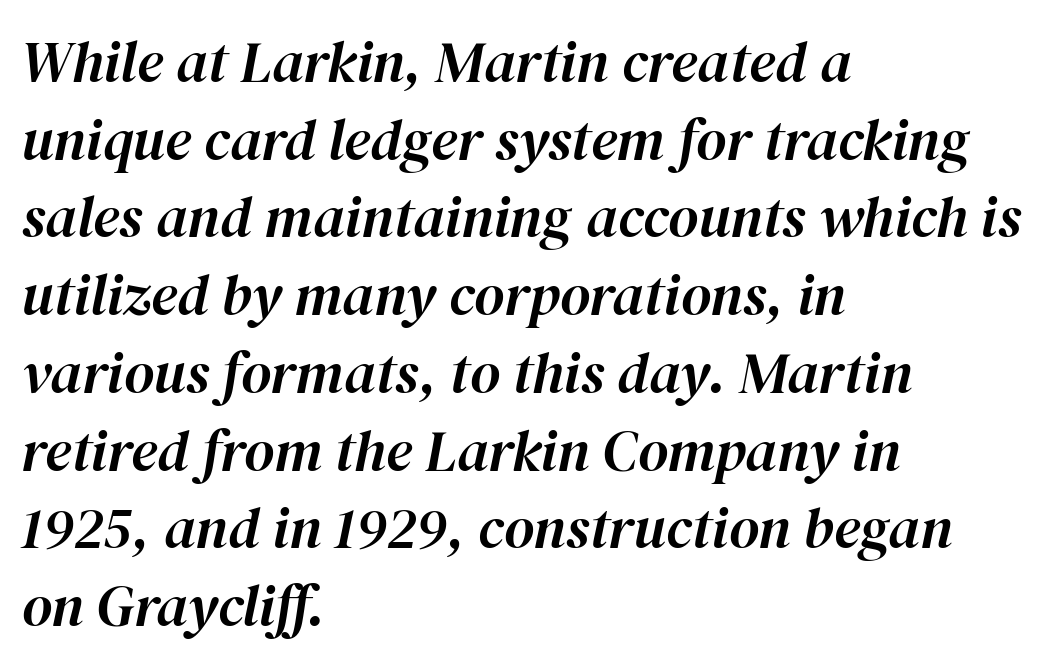
Q: Is the text italic (slanted)? A: Yes, it leans right by about 12 degrees.
Q: Is the text underlined? A: No.
Q: How is the paragraph aligned? A: Left-aligned.
Q: Is the spacing between letters normal or unusually wide? A: Normal.
Q: Is the spacing between lines tight, normal or loose? A: Normal.
Q: Width (condensed, normal, or wide)? A: Normal.
Q: Stroke contrast? A: High.
Q: x-height? A: Medium.
Q: Monospaced? A: No.
